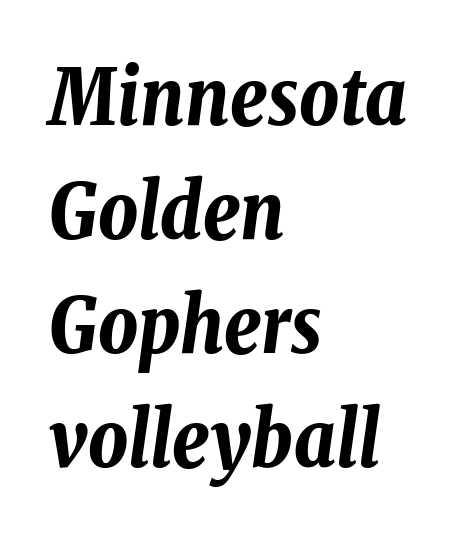
Q: Is the text bold? A: Yes.
Q: Is the text italic (slanted)? A: Yes, it leans right by about 8 degrees.
Q: Is the text underlined? A: No.
Q: How is the paragraph aligned? A: Left-aligned.
Q: Is the spacing between letters normal or unusually wide? A: Normal.
Q: Is the spacing between lines tight, normal or loose? A: Normal.
Q: Width (condensed, normal, or wide)? A: Condensed.
Q: Stroke contrast? A: Low.
Q: x-height? A: Medium.
Q: Monospaced? A: No.
